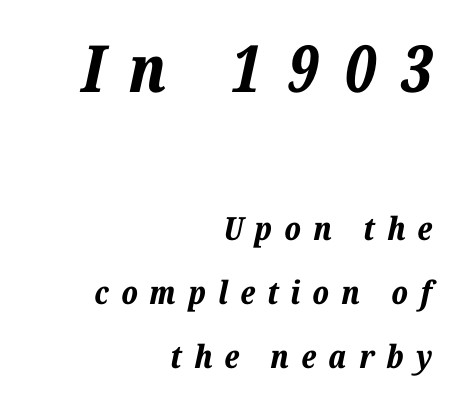
The image shows 65 px bold type, italic (leaning right); set right-aligned, loose line spacing (2.01x), unusually wide letter spacing (+0.38 em), not underlined; the first (top) block is 2.03x larger; low stroke contrast and a medium x-height.
